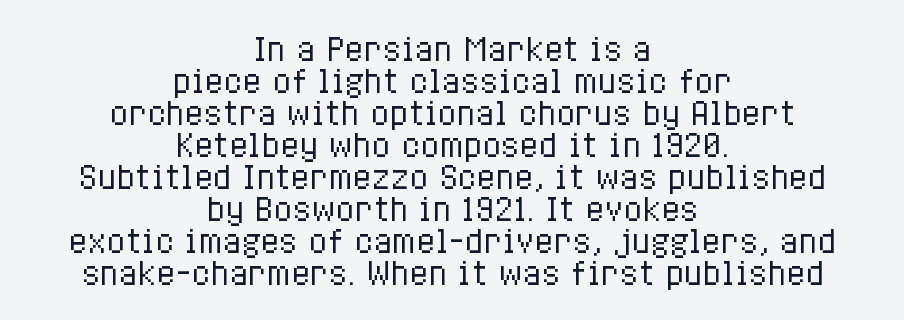
Where is the straight margin? There isn't one; the lines are centered. Letters rest on an invisible, unmarked baseline. Each letter keeps its own natural width here, so spacing adapts to shape. Stems here are at most as thick as an everyday book face. What's the leading like? Squeezed, with rows nearly overlapping.
